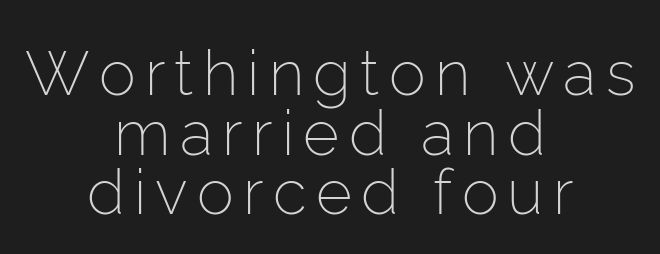
{"serif": "no", "italic": "no", "bold": "no", "weight": "light", "width": "normal", "stroke_contrast": "low", "x_height": "medium", "monospaced": "no", "underline": "no", "align": "center", "line_spacing": "tight", "line_spacing_ratio": 0.96, "glyph_px": 62}
